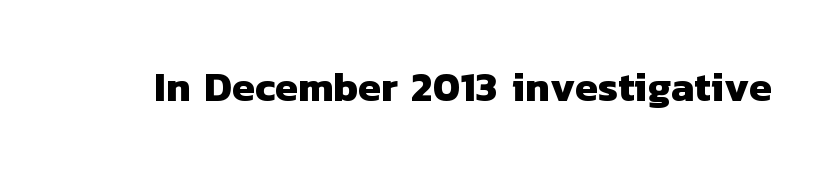
The gaps between neighbouring characters are ordinary and unremarkable. The zone under the glyphs is completely vacant. Examine the stroke ends and you'll find no serifs. This is heavy type, rendered in bold. Character widths vary here, with narrow letters taking less room than wide ones.
